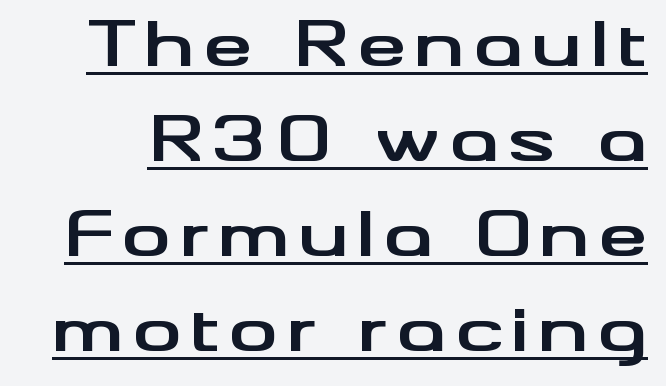
The image shows 62 px bold, wide sans-serif type, upright; set normal line spacing (1.53x), underlined; medium stroke contrast and a small x-height.
